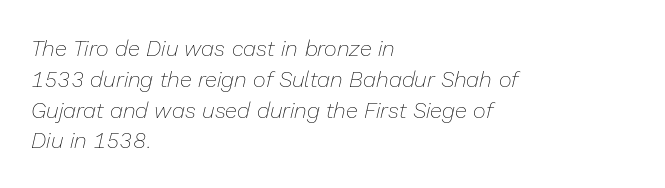
Q: Is the text bold? A: No.
Q: Is the text italic (slanted)? A: Yes, it leans right by about 13 degrees.
Q: Is the text underlined? A: No.
Q: How is the paragraph aligned? A: Left-aligned.
Q: Is the spacing between letters normal or unusually wide? A: Normal.
Q: Is the spacing between lines tight, normal or loose? A: Normal.
